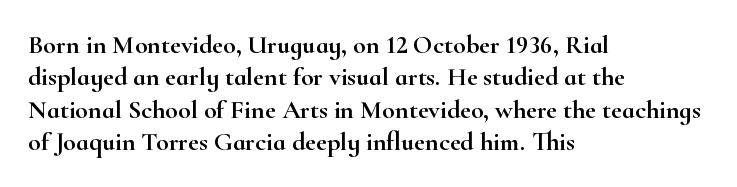
These lines sit exactly where default settings would place them. The letters stand upright; this is a roman face. Typeset ragged right — the left edge is the straight one. Just letters on the line, the space beneath them empty. Caption: standard tracking, unaltered.
